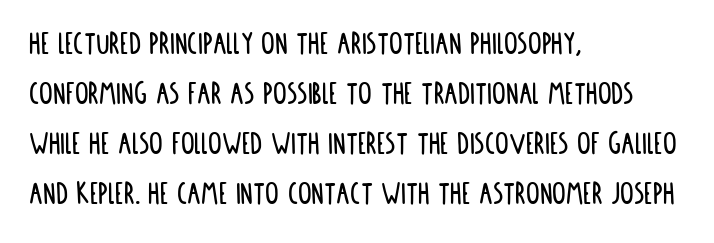
The image shows 34 px condensed sans-serif type, upright; set left-aligned, normal line spacing (1.47x), normal letter spacing, not underlined; low stroke contrast and a large x-height.
